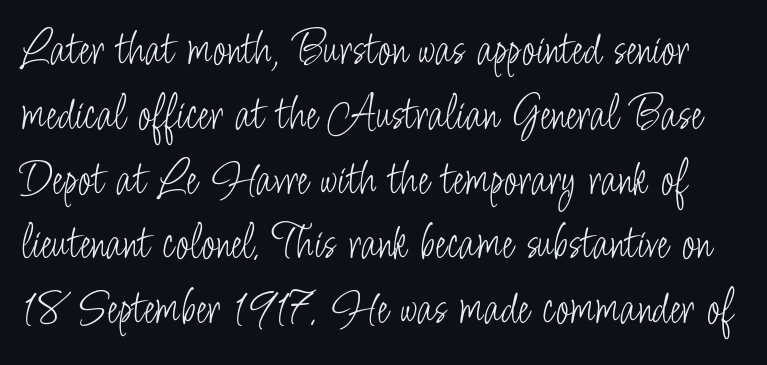
The image shows 51 px light, condensed sans-serif type; set normal line spacing (1.27x), normal letter spacing, not underlined; low stroke contrast and a small x-height.
